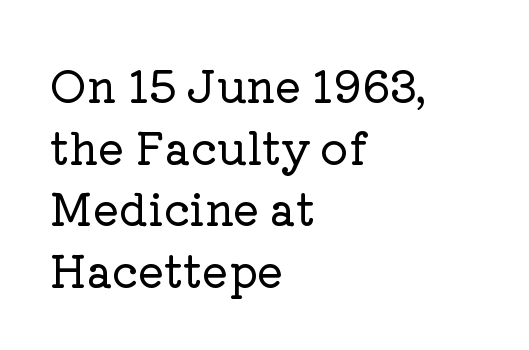
This rendering features lettering with no underline. The designer left line spacing at the default. This is roman type, the default non-slanted kind. A typesetter would call this zero additional tracking.
